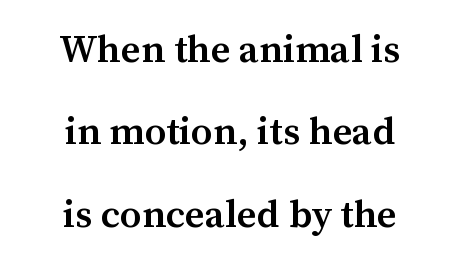
Neither beginnings nor endings align; midpoints do. Regarding leading, the lines here are spaced well apart. Bare-footed words on every line. Every character sits straight up, as roman type does. Think of a printed novel: that variable character pitch is what you see here. Each letter's strokes conclude with small projecting serifs.
